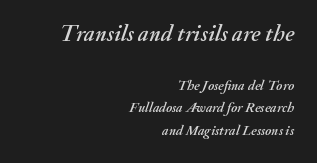
Inter-character spacing is left at the font's built-in metrics. The leading is moderate, giving the passage an even texture. Where is the straight margin? On the right. The initial chunk of copy outweighs the following chunk in type size. The glyphs are unaccompanied by any horizontal stroke below them.
